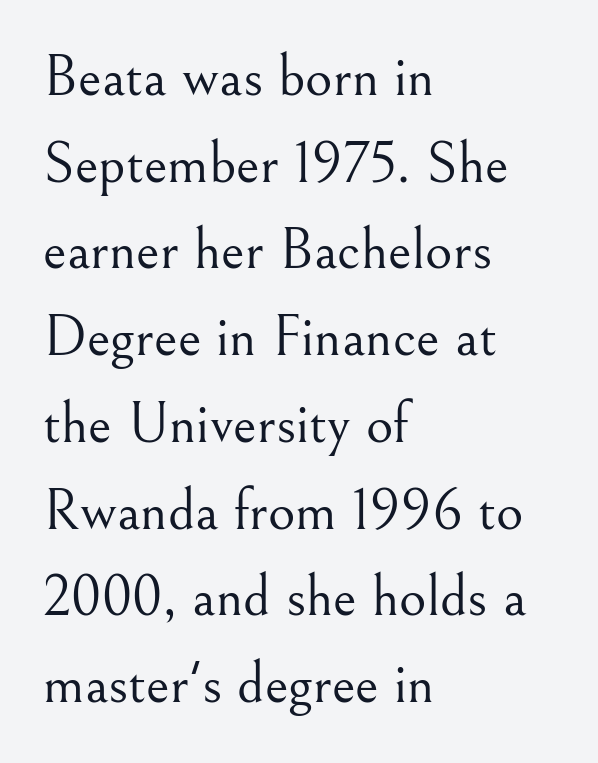
{"serif": "yes", "italic": "no", "bold": "no", "weight": "light", "width": "normal", "stroke_contrast": "medium", "x_height": "small", "monospaced": "no", "underline": "no", "align": "left", "line_spacing": "normal", "line_spacing_ratio": 1.47, "letter_spacing": "normal", "letter_spacing_em": 0.0, "glyph_px": 59}
